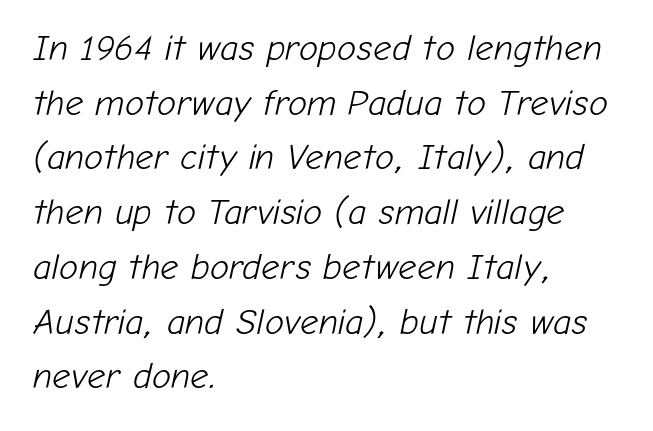
The image shows 36 px light type, italic (leaning right); set left-aligned, normal line spacing (1.52x), normal letter spacing, not underlined; low stroke contrast and a medium x-height.
